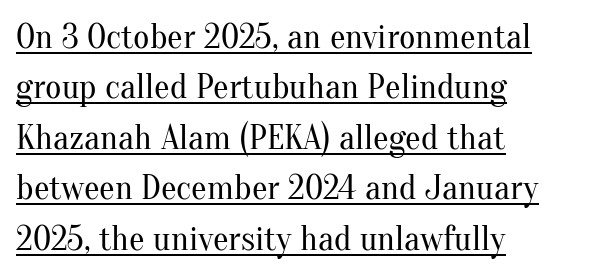
{"serif": "yes", "italic": "no", "bold": "no", "weight": "regular", "width": "normal", "stroke_contrast": "medium", "x_height": "small", "monospaced": "no", "underline": "yes", "align": "left", "line_spacing": "normal", "line_spacing_ratio": 1.44, "letter_spacing": "normal", "letter_spacing_em": 0.0, "glyph_px": 35}
